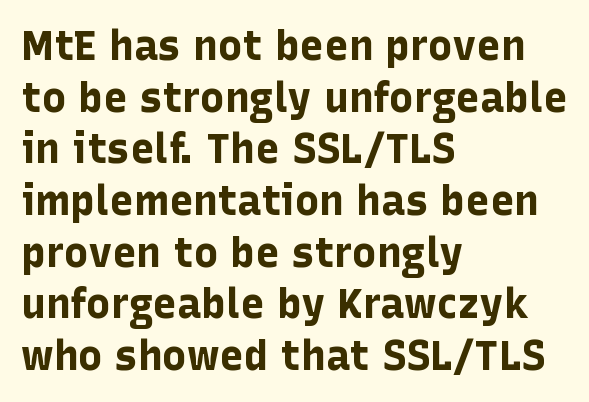
The image shows 41 px bold sans-serif type, upright; set left-aligned, normal line spacing (1.26x), normal letter spacing, not underlined; low stroke contrast and a medium x-height.
